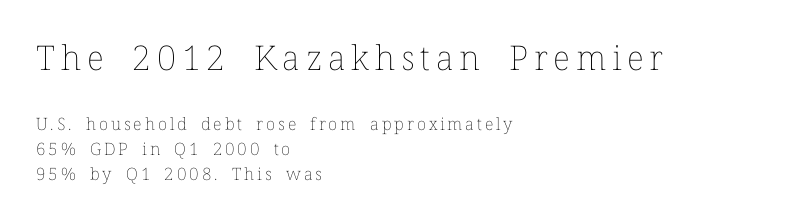
The font is comparable to plain body text, perhaps lighter. Varying glyph widths throughout — classic text-font behaviour. Students, observe: this is what conventionally led text looks like. These two chunks differ in scale, with the top chunk taking the larger measure.
